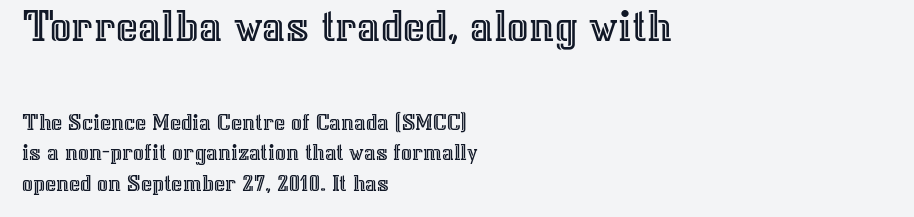
The image shows 47 px text type, upright; set left-aligned, normal line spacing (1.28x), normal letter spacing, not underlined; the first (top) block is 1.96x larger; a medium x-height.
